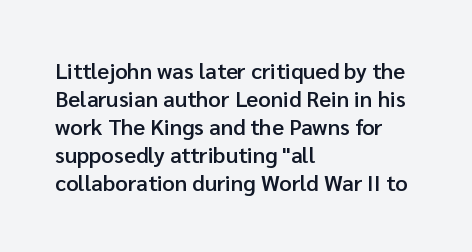
{"italic": "no", "bold": "semi", "underline": "no", "align": "left", "line_spacing": "normal", "line_spacing_ratio": 1.27, "letter_spacing": "normal", "letter_spacing_em": 0.0, "glyph_px": 22}
